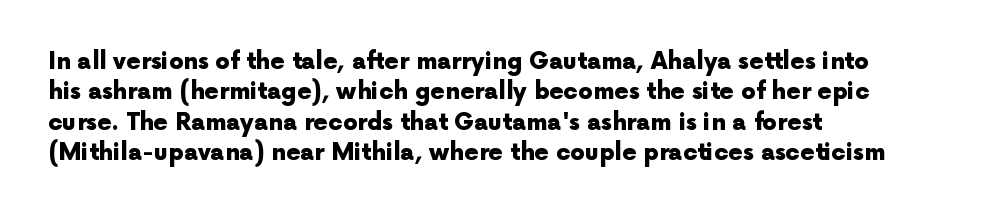
Each word holds together tightly as a unit, with standard inter-letter gaps. Typeset ragged right — the left edge is the straight one. Has an underline been added? It has not. The passage shown stacks its lines at a standard gap. A typesetter would mark this as roman, not italic. The passage shown is emphatically bold.
